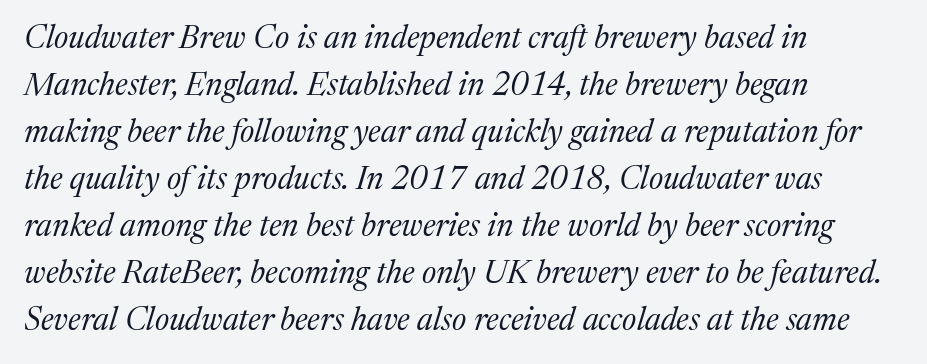
Looks like regular typesetting: each glyph gets only the width it needs. Every row of glyphs begins at an identical x-position on the left. The typeface chosen for these lines features serifs. The tracking reads as untouched default to a designer's eye.
